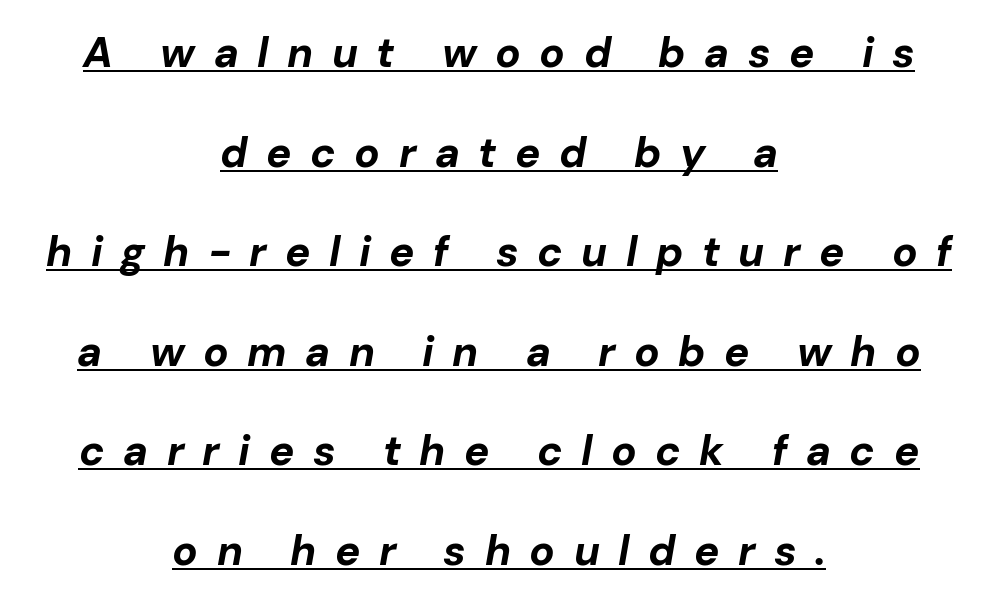
Q: Is the text bold? A: Yes.
Q: Is the text italic (slanted)? A: Yes, it leans right by about 10 degrees.
Q: Is the text underlined? A: Yes.
Q: How is the paragraph aligned? A: Centered.
Q: Is the spacing between letters normal or unusually wide? A: Unusually wide.
Q: Is the spacing between lines tight, normal or loose? A: Loose.
Q: Width (condensed, normal, or wide)? A: Normal.
Q: Stroke contrast? A: Low.
Q: x-height? A: Medium.
Q: Monospaced? A: No.
